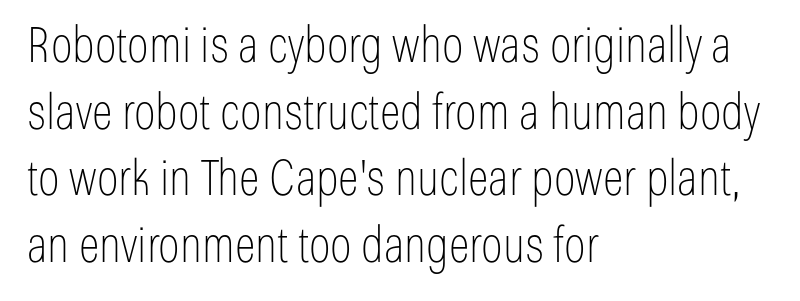
Q: Is the text bold? A: No.
Q: Is the text italic (slanted)? A: No, it is upright.
Q: Is the typeface a serif or a sans-serif typeface? A: Sans-serif.
Q: Is the text underlined? A: No.
Q: How is the paragraph aligned? A: Left-aligned.
Q: Is the spacing between letters normal or unusually wide? A: Normal.
Q: Is the spacing between lines tight, normal or loose? A: Normal.
Q: Width (condensed, normal, or wide)? A: Condensed.
Q: Stroke contrast? A: Low.
Q: x-height? A: Medium.
Q: Monospaced? A: No.
